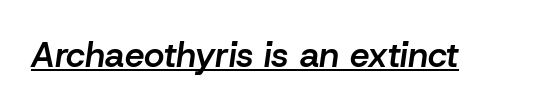
{"italic": "yes", "lean": "right", "slant_degrees": 8, "bold": "semi", "weight": "semibold", "width": "normal", "stroke_contrast": "low", "x_height": "medium", "monospaced": "no", "underline": "yes", "letter_spacing": "normal", "letter_spacing_em": 0.0, "glyph_px": 35}
